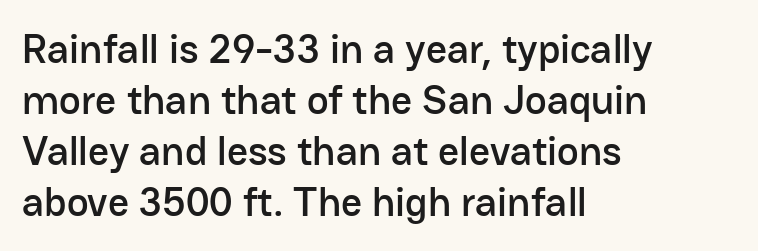
Just letters on the line, the space beneath them empty. A student would call this left alignment; a typographer would say flush left, rag right. Varying glyph widths throughout — classic text-font behaviour. Honestly, the letter spacing is just normal — you wouldn't notice it. The lettering stays uniformly vertical, giving the passage a roman look.
